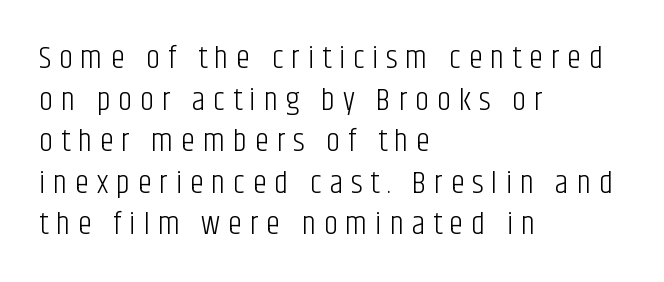
{"serif": "no", "italic": "no", "bold": "no", "weight": "light", "width": "condensed", "stroke_contrast": "low", "x_height": "large", "monospaced": "no", "underline": "no", "align": "left", "line_spacing": "normal", "line_spacing_ratio": 1.3, "letter_spacing": "wide", "letter_spacing_em": 0.24, "glyph_px": 32}
